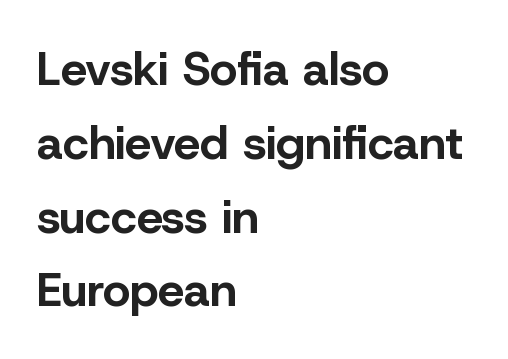
The image shows 47 px bold sans-serif type, upright; set left-aligned, normal line spacing (1.57x), normal letter spacing, not underlined; low stroke contrast and a medium x-height.
